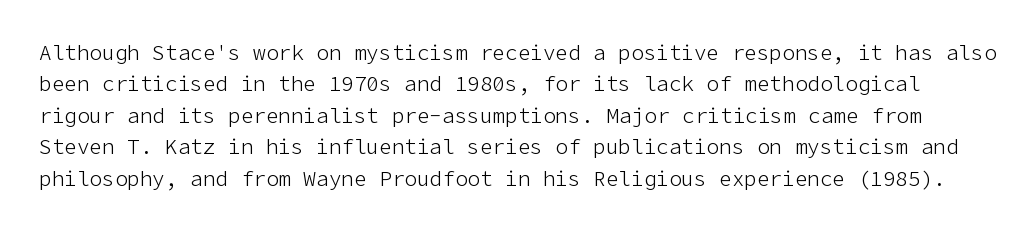
The image shows 21 px text type, upright; set normal line spacing (1.5x), normal letter spacing, not underlined.
